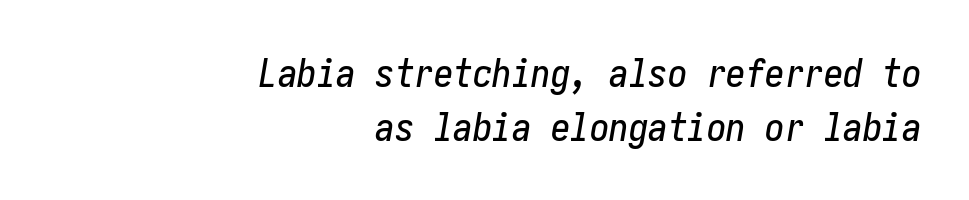
Short note: letters normally spaced. A typesetter would mark this as italic. If you measured baseline to baseline, you'd find a middling distance. One-word summary of the alignment: right. Words float on clear page, feet unadorned.
